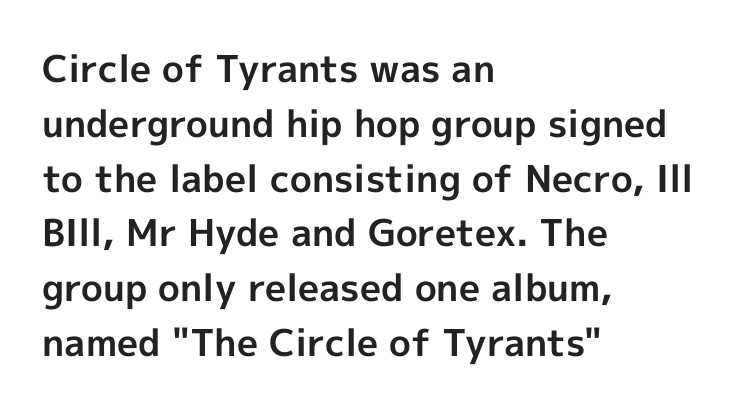
Grotesque or geometric, the face here clearly has no serifs. The lines in this sample share a left origin and differ only in where they stop. The passage shown is typed in a proportional face where columns would drift. Between one letter and the next there's only the usual sliver of space. The specimen omits any rule beneath the text block's lines.
